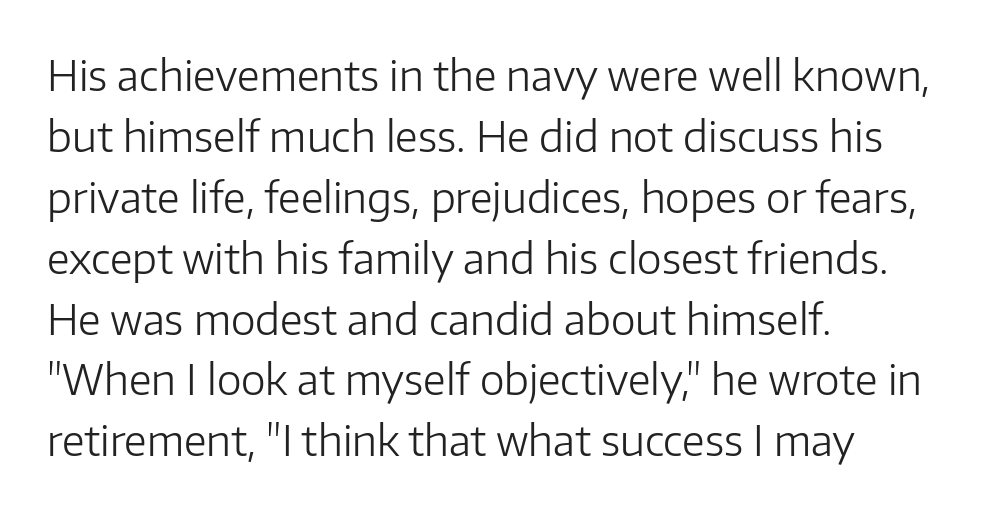
{"serif": "no", "italic": "no", "bold": "no", "weight": "light", "width": "normal", "stroke_contrast": "low", "x_height": "medium", "monospaced": "no", "underline": "no", "align": "left", "line_spacing": "normal", "line_spacing_ratio": 1.45, "letter_spacing": "normal", "letter_spacing_em": 0.0, "glyph_px": 42}
